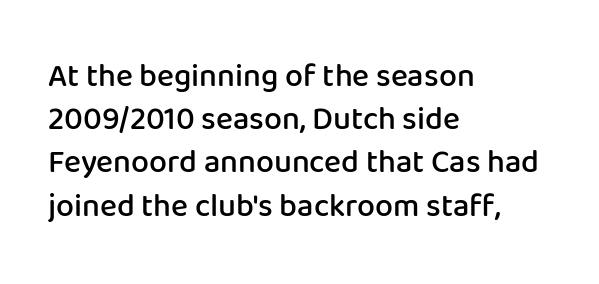
Q: Is the text bold? A: Semi-bold.
Q: Is the text italic (slanted)? A: No, it is upright.
Q: Is the typeface a serif or a sans-serif typeface? A: Sans-serif.
Q: Is the text underlined? A: No.
Q: How is the paragraph aligned? A: Left-aligned.
Q: Is the spacing between letters normal or unusually wide? A: Normal.
Q: Is the spacing between lines tight, normal or loose? A: Normal.
Q: Width (condensed, normal, or wide)? A: Normal.
Q: Stroke contrast? A: Low.
Q: x-height? A: Medium.
Q: Monospaced? A: No.
